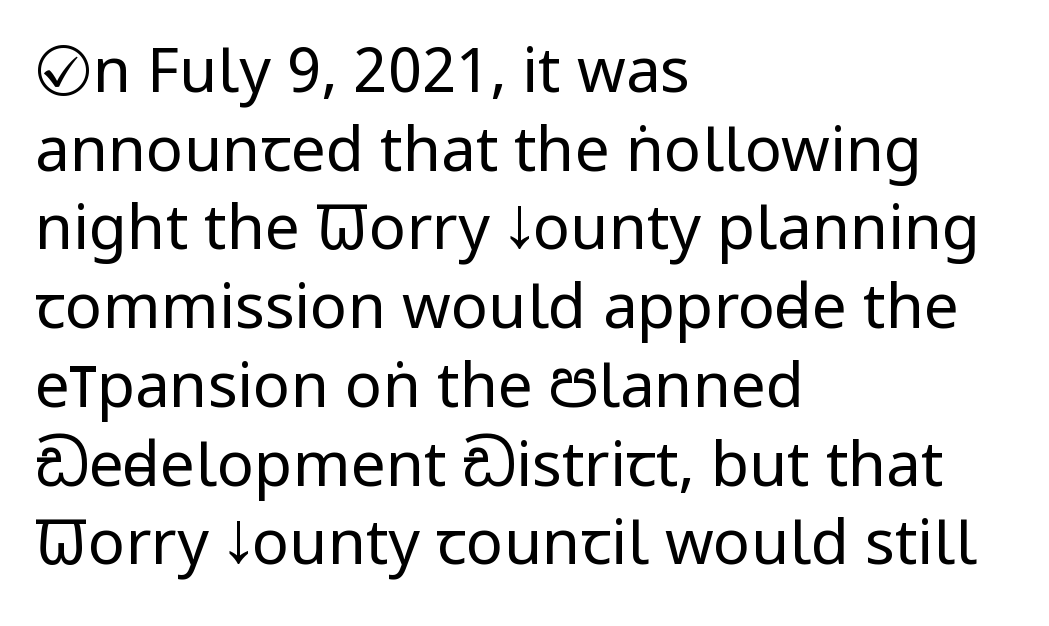
The designer left line spacing at the default. Each letter's strokes conclude bluntly, with no projecting serifs. Tracking value appears to be zero — textbook default spacing. Every row of glyphs begins at an identical x-position on the left. The words here are not underlined.
